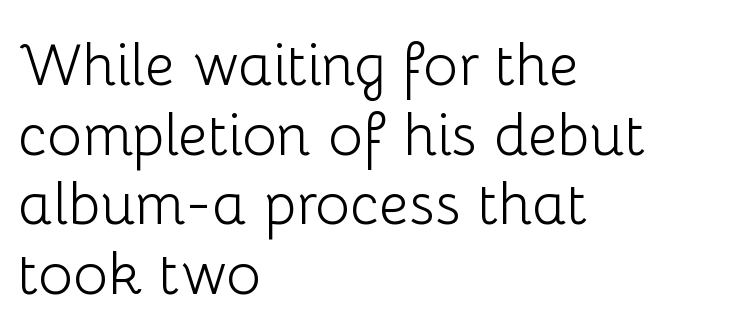
{"serif": "no", "italic": "no", "bold": "no", "weight": "light", "width": "normal", "stroke_contrast": "low", "x_height": "medium", "monospaced": "no", "underline": "no", "align": "left", "line_spacing_ratio": 1.2, "letter_spacing": "normal", "letter_spacing_em": 0.0, "glyph_px": 58}
